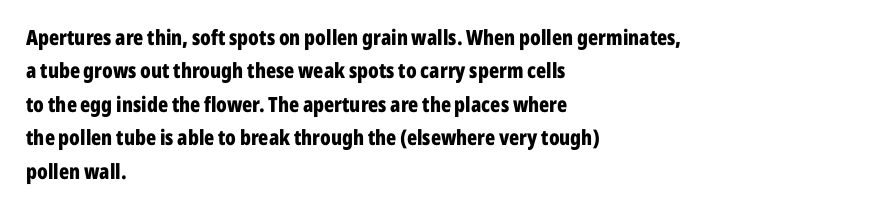
The lines sit at an ordinary, default distance from one another. Bare-footed words on every line. The rendering uses a bold face; every stroke is thick and dark. Posture: upright roman.
